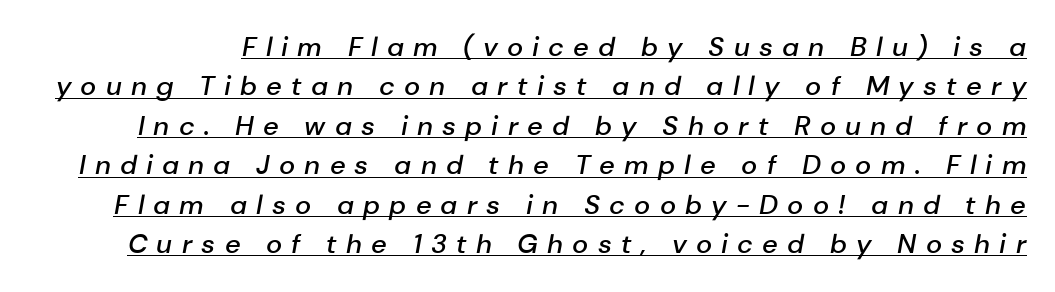
{"italic": "yes", "lean": "right", "slant_degrees": 10, "bold": "semi", "underline": "yes", "line_spacing": "normal", "line_spacing_ratio": 1.46, "letter_spacing": "wide", "letter_spacing_em": 0.34, "glyph_px": 27}
